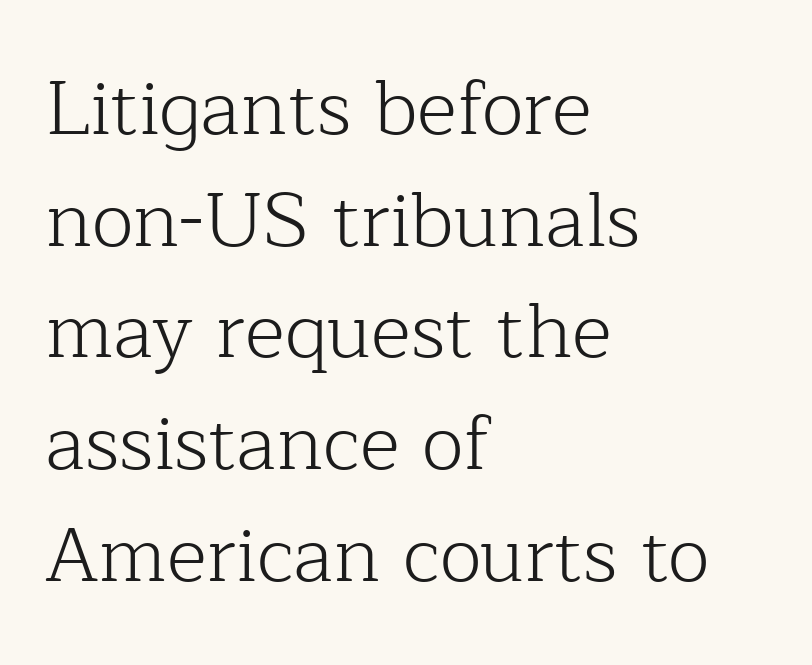
The specimen omits any rule beneath the text block's lines. Every character sits straight up, as roman type does. You could not count columns in this text — the font is proportionally spaced. The horizontal fit of the characters is conventional and even. Stroke terminals: seriffed. Layout note: lines flush left.
